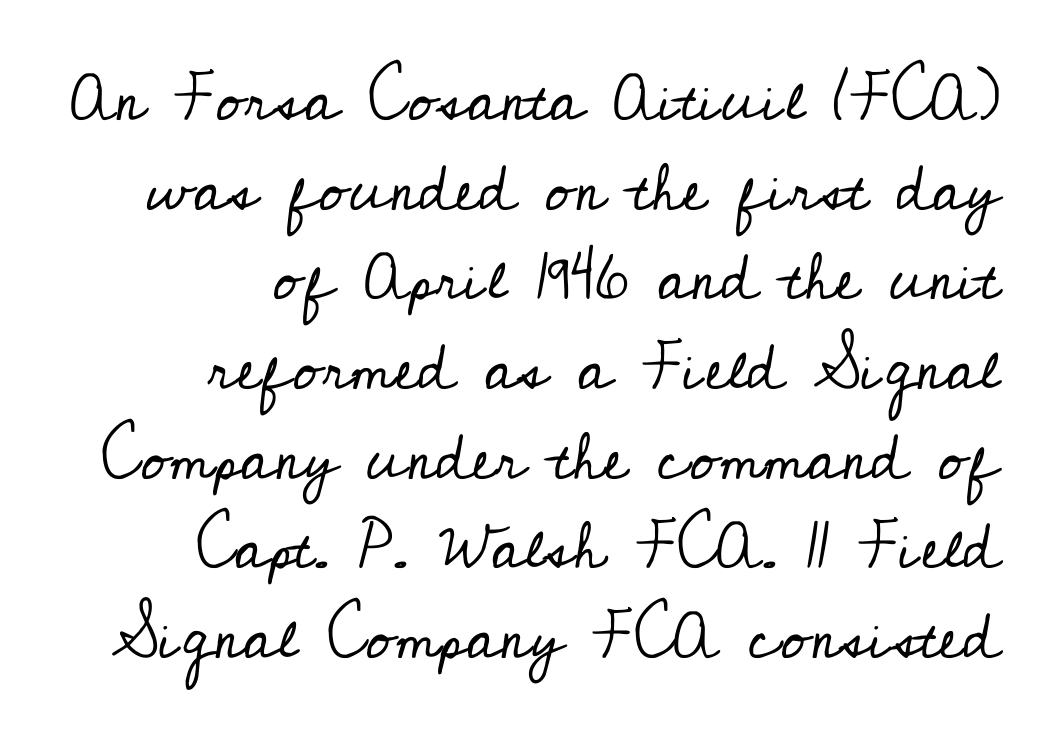
The vertical gap from one line to the next is medium. Stems and bowls with no extra thickness — not bold. The letterforms sit shoulder to shoulder at normal distance. The face used here is proportionally spaced, like ordinary book or web type.
